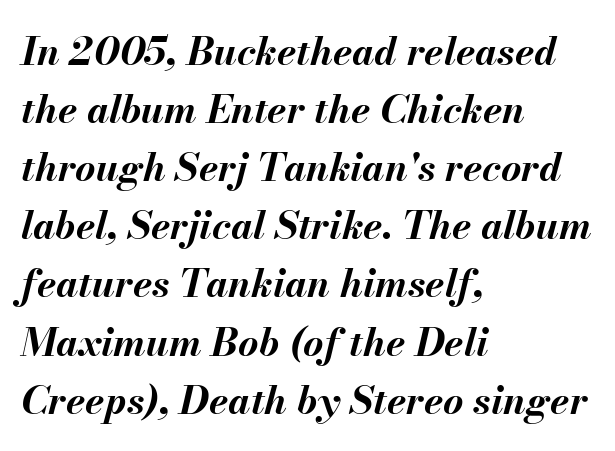
Q: Is the text bold? A: Yes.
Q: Is the text italic (slanted)? A: Yes, it leans right by about 13 degrees.
Q: Is the text underlined? A: No.
Q: How is the paragraph aligned? A: Left-aligned.
Q: Is the spacing between letters normal or unusually wide? A: Normal.
Q: Is the spacing between lines tight, normal or loose? A: Normal.
Q: Width (condensed, normal, or wide)? A: Normal.
Q: Stroke contrast? A: Medium.
Q: x-height? A: Small.
Q: Monospaced? A: No.
